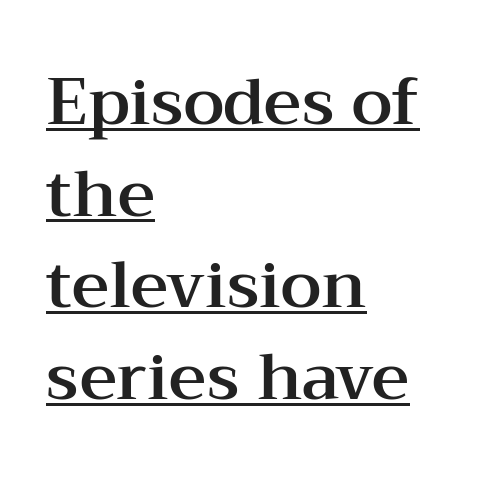
Q: Is the text italic (slanted)? A: No, it is upright.
Q: Is the typeface a serif or a sans-serif typeface? A: Serif.
Q: Is the text underlined? A: Yes.
Q: How is the paragraph aligned? A: Left-aligned.
Q: Is the spacing between letters normal or unusually wide? A: Normal.
Q: Is the spacing between lines tight, normal or loose? A: Normal.
Q: Width (condensed, normal, or wide)? A: Wide.
Q: Stroke contrast? A: Medium.
Q: x-height? A: Medium.
Q: Monospaced? A: No.
